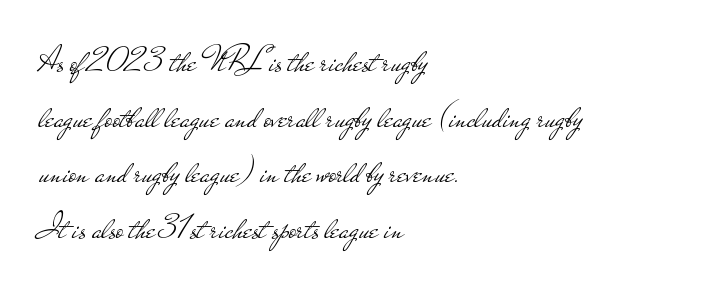
The image shows 35 px light, wide sans-serif type; set left-aligned, normal line spacing (1.59x), normal letter spacing, not underlined; low stroke contrast and a small x-height.
